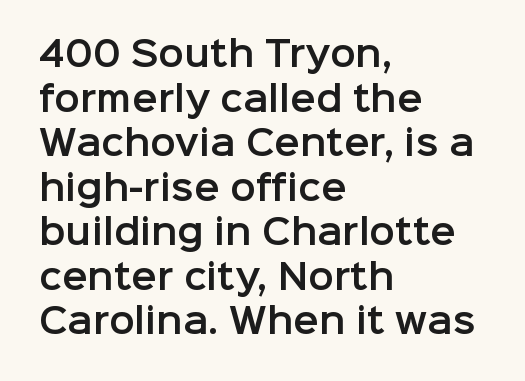
The passage shown is typeset with a sans-serif family. Character widths vary here, with narrow letters taking less room than wide ones. Vertically, the passage feels balanced, rows spaced as you'd expect. Between one letter and the next there's only the usual sliver of space. These lines stack with their left ends in a neat column. In terms of posture, this sample is upright.
